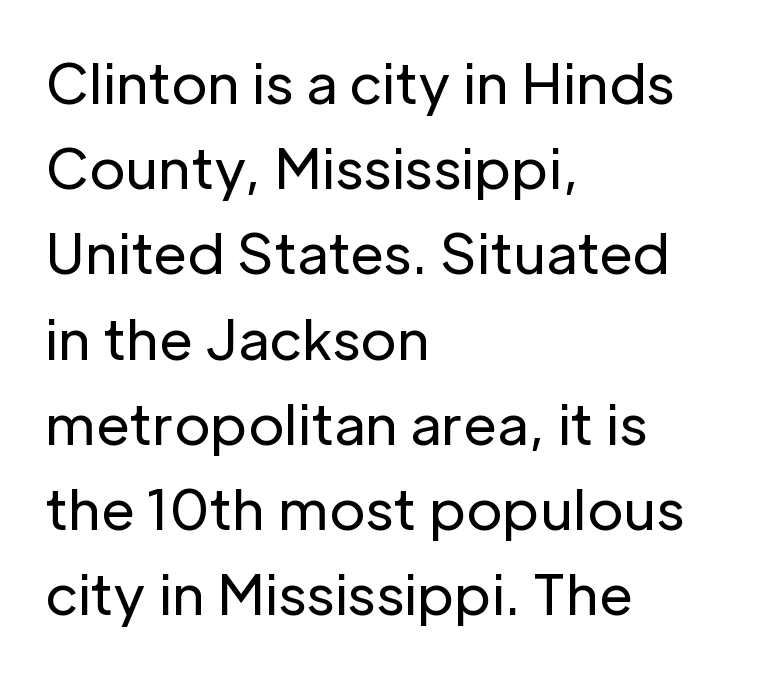
The image shows 55 px regular-weight sans-serif type, upright; set left-aligned, normal line spacing (1.55x), normal letter spacing, not underlined; low stroke contrast and a medium x-height.
